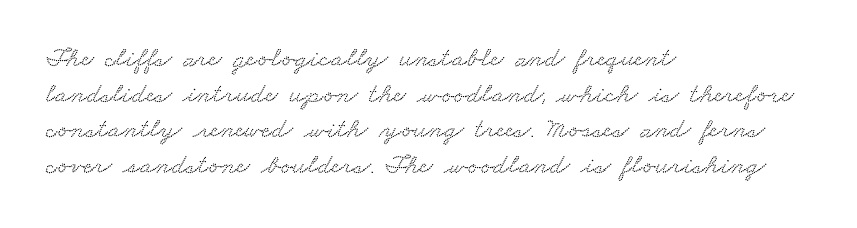
{"serif": "yes", "width": "wide", "stroke_contrast": "low", "x_height": "small", "monospaced": "no", "underline": "no", "align": "left", "line_spacing": "normal", "line_spacing_ratio": 1.27, "letter_spacing": "normal", "letter_spacing_em": 0.0, "glyph_px": 28}
